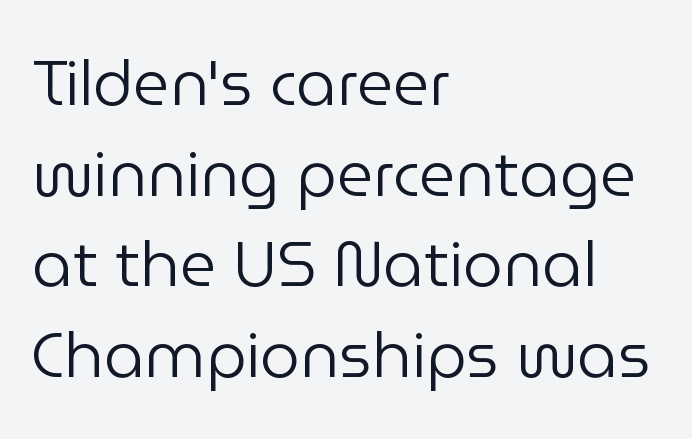
Q: Is the text bold? A: No.
Q: Is the text italic (slanted)? A: No, it is upright.
Q: Is the typeface a serif or a sans-serif typeface? A: Sans-serif.
Q: Is the text underlined? A: No.
Q: How is the paragraph aligned? A: Left-aligned.
Q: Is the spacing between letters normal or unusually wide? A: Normal.
Q: Is the spacing between lines tight, normal or loose? A: Normal.
Q: Width (condensed, normal, or wide)? A: Normal.
Q: Stroke contrast? A: Low.
Q: x-height? A: Medium.
Q: Monospaced? A: No.
